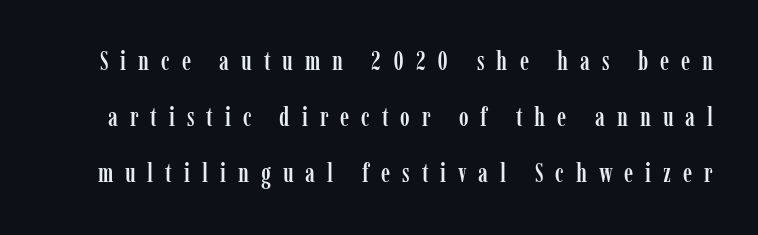
Q: Is the text italic (slanted)? A: No, it is upright.
Q: Is the text underlined? A: No.
Q: Is the spacing between letters normal or unusually wide? A: Unusually wide.
Q: Is the spacing between lines tight, normal or loose? A: Loose.
